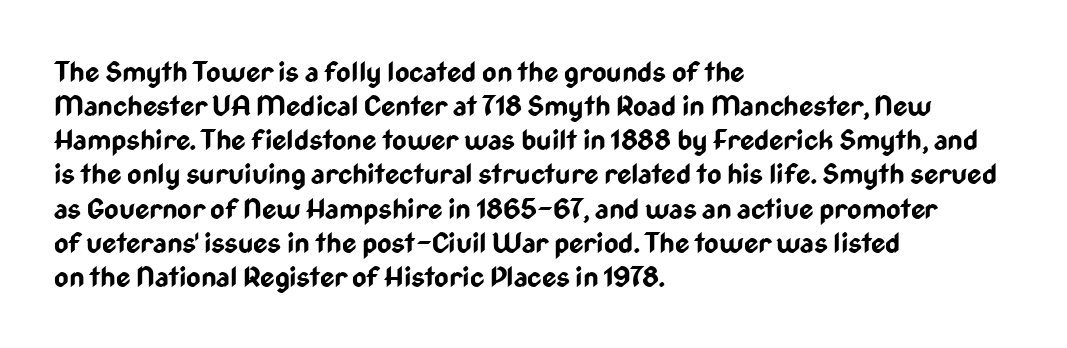
Q: Is the text bold? A: Yes.
Q: Is the text italic (slanted)? A: No, it is upright.
Q: Is the typeface a serif or a sans-serif typeface? A: Sans-serif.
Q: Is the text underlined? A: No.
Q: How is the paragraph aligned? A: Left-aligned.
Q: Is the spacing between letters normal or unusually wide? A: Normal.
Q: Width (condensed, normal, or wide)? A: Condensed.
Q: Stroke contrast? A: Low.
Q: x-height? A: Medium.
Q: Monospaced? A: No.
